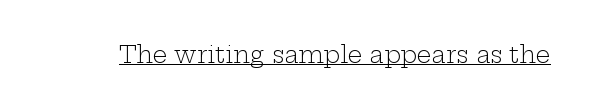
The image shows 23 px text type, upright; set normal letter spacing, underlined.
